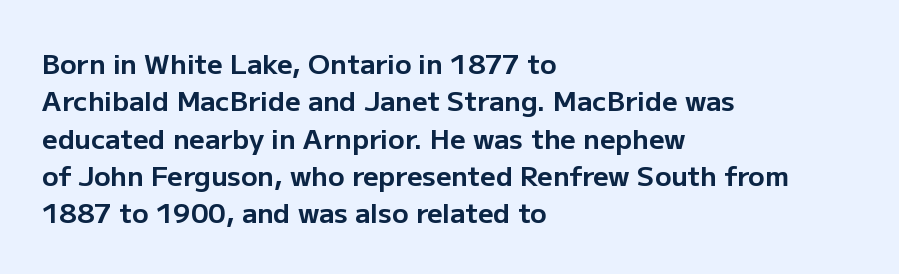
Q: Is the text bold? A: Yes.
Q: Is the text italic (slanted)? A: No, it is upright.
Q: Is the text underlined? A: No.
Q: How is the paragraph aligned? A: Left-aligned.
Q: Is the spacing between letters normal or unusually wide? A: Normal.
Q: Is the spacing between lines tight, normal or loose? A: Normal.
